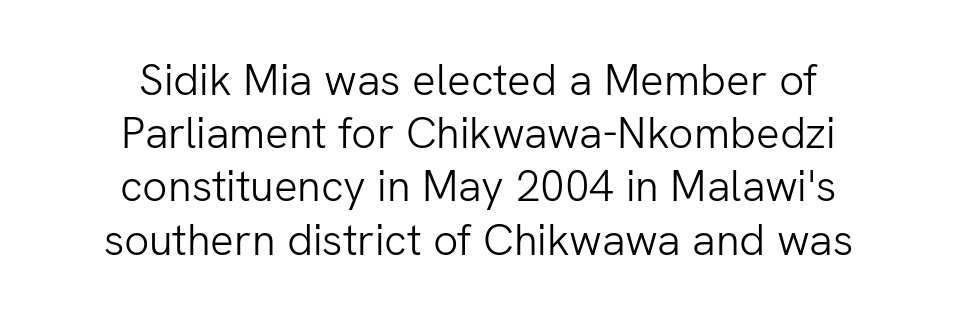
Q: Is the text bold? A: No.
Q: Is the text italic (slanted)? A: No, it is upright.
Q: Is the typeface a serif or a sans-serif typeface? A: Sans-serif.
Q: Is the text underlined? A: No.
Q: How is the paragraph aligned? A: Centered.
Q: Is the spacing between letters normal or unusually wide? A: Normal.
Q: Width (condensed, normal, or wide)? A: Normal.
Q: Stroke contrast? A: Low.
Q: x-height? A: Medium.
Q: Monospaced? A: No.
